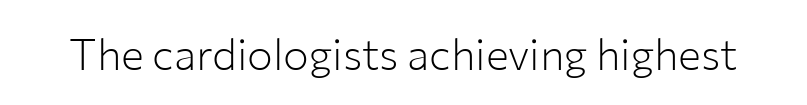
The lettering holds an erect, upright posture throughout. Summary of weight: not heavy and not bold. What stands out about the letter spacing? Nothing — it is the standard amount. The space beneath each line is pristine and unruled.
